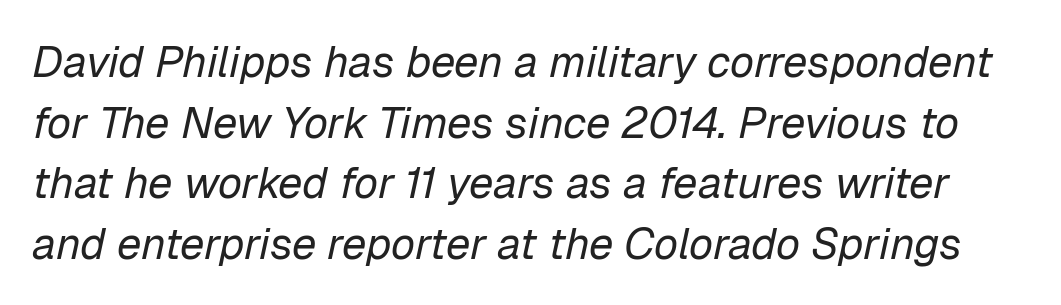
The image shows 44 px regular-weight type, italic (leaning right); set normal line spacing (1.38x), normal letter spacing, not underlined; low stroke contrast and a medium x-height.
